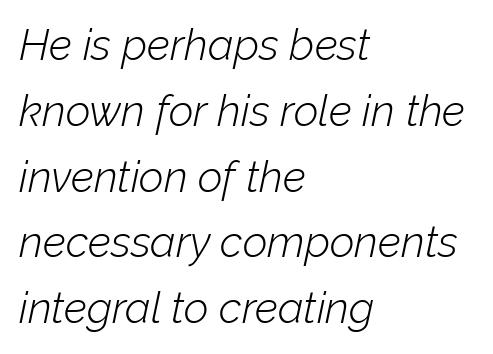
The image shows 43 px light type, italic (leaning right); set left-aligned, normal line spacing (1.53x), normal letter spacing, not underlined; low stroke contrast and a medium x-height.
